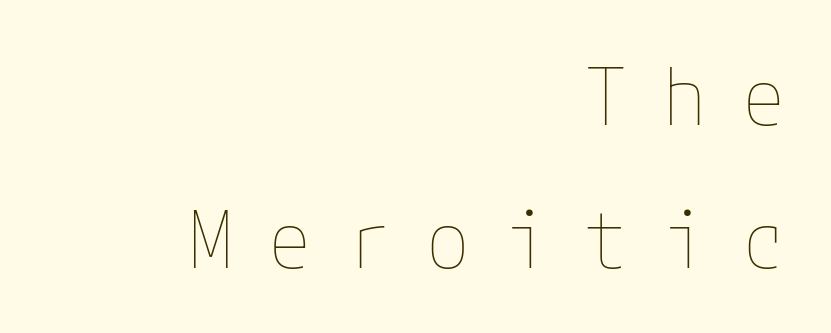
The image shows 79 px thin type, upright; set right-aligned, line spacing 1.81x, unusually wide letter spacing (+0.45 em), not underlined; low stroke contrast and a medium x-height.
